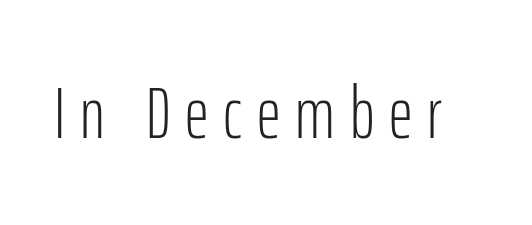
Q: Is the text bold? A: No.
Q: Is the text italic (slanted)? A: No, it is upright.
Q: Is the typeface a serif or a sans-serif typeface? A: Sans-serif.
Q: Is the text underlined? A: No.
Q: Is the spacing between letters normal or unusually wide? A: Unusually wide.
Q: Width (condensed, normal, or wide)? A: Condensed.
Q: Stroke contrast? A: Low.
Q: x-height? A: Medium.
Q: Monospaced? A: No.
